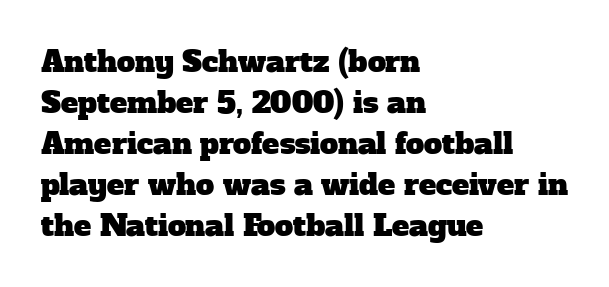
{"serif": "yes", "width": "normal", "stroke_contrast": "low", "x_height": "medium", "monospaced": "no", "underline": "no", "align": "left", "line_spacing": "normal", "line_spacing_ratio": 1.41, "letter_spacing": "normal", "letter_spacing_em": 0.0, "glyph_px": 29}
